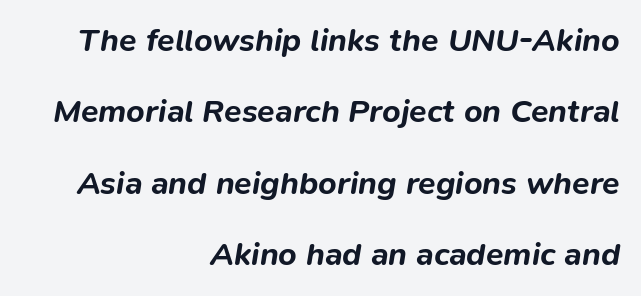
Q: Is the text bold? A: Yes.
Q: Is the text italic (slanted)? A: Yes, it leans right by about 9 degrees.
Q: Is the text underlined? A: No.
Q: How is the paragraph aligned? A: Right-aligned.
Q: Is the spacing between letters normal or unusually wide? A: Normal.
Q: Is the spacing between lines tight, normal or loose? A: Loose.
Q: Width (condensed, normal, or wide)? A: Normal.
Q: Stroke contrast? A: Low.
Q: x-height? A: Medium.
Q: Monospaced? A: No.
